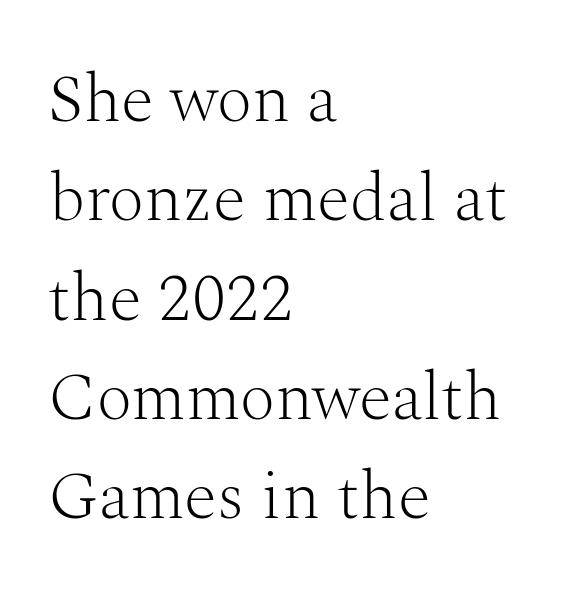
Q: Is the text bold? A: No.
Q: Is the text italic (slanted)? A: No, it is upright.
Q: Is the typeface a serif or a sans-serif typeface? A: Serif.
Q: Is the text underlined? A: No.
Q: How is the paragraph aligned? A: Left-aligned.
Q: Is the spacing between letters normal or unusually wide? A: Normal.
Q: Is the spacing between lines tight, normal or loose? A: Normal.
Q: Width (condensed, normal, or wide)? A: Normal.
Q: Stroke contrast? A: Medium.
Q: x-height? A: Medium.
Q: Monospaced? A: No.
